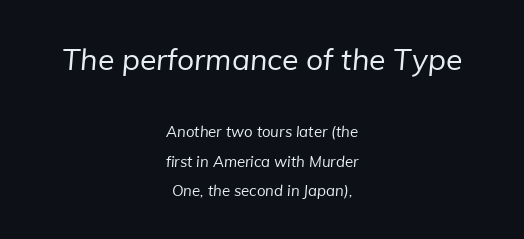
Leading: increased. You can tell from the bare stems that sans-serif type was used. Look at the glyph heights: the upper group is clearly the bigger setting. Does extra space separate the letters? No, they use regular spacing. Each letter keeps its own natural width here, so spacing adapts to shape. The strokes are not fattened; the text isn't bold.
